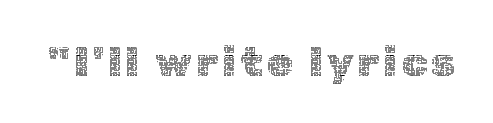
{"italic": "no", "bold": "no", "weight": "thin", "width": "normal", "x_height": "medium", "monospaced": "no", "underline": "no", "glyph_px": 42}
